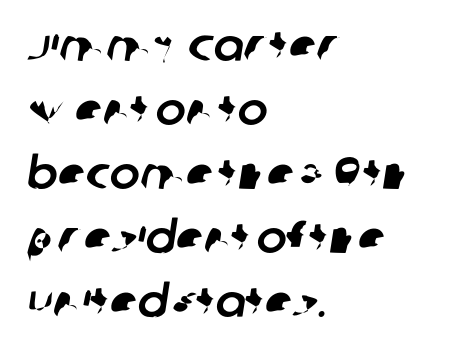
Q: Is the typeface a serif or a sans-serif typeface? A: Sans-serif.
Q: Is the text underlined? A: No.
Q: How is the paragraph aligned? A: Left-aligned.
Q: Is the spacing between letters normal or unusually wide? A: Normal.
Q: Is the spacing between lines tight, normal or loose? A: Normal.
Q: Width (condensed, normal, or wide)? A: Normal.
Q: Stroke contrast? A: Low.
Q: x-height? A: Large.
Q: Monospaced? A: No.
